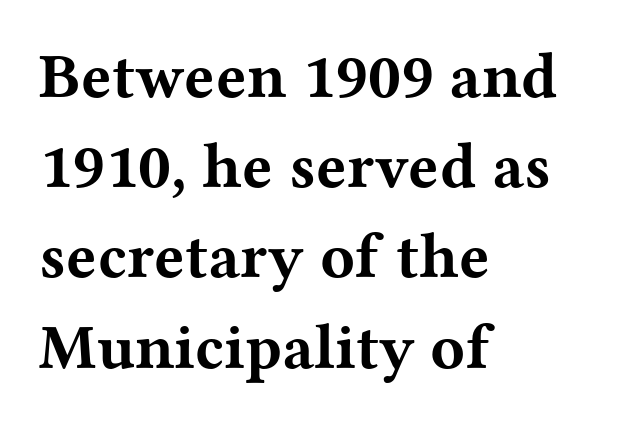
{"serif": "yes", "italic": "no", "bold": "yes", "weight": "bold", "width": "wide", "stroke_contrast": "medium", "x_height": "medium", "monospaced": "no", "underline": "no", "align": "left", "line_spacing": "normal", "line_spacing_ratio": 1.41, "letter_spacing": "normal", "letter_spacing_em": 0.0, "glyph_px": 64}
